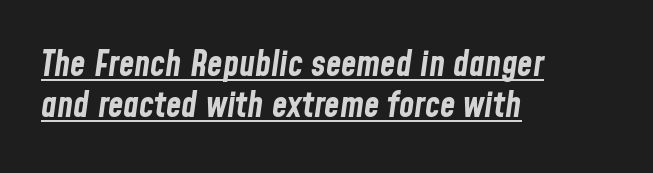
The paragraph has a hard left edge and a soft right edge. Is the letter spacing exaggerated? No — it looks like the ordinary default. A baseline rule has been typeset under these characters. Character widths vary here, with narrow letters taking less room than wide ones. Caption: bold face, heavy strokes.
